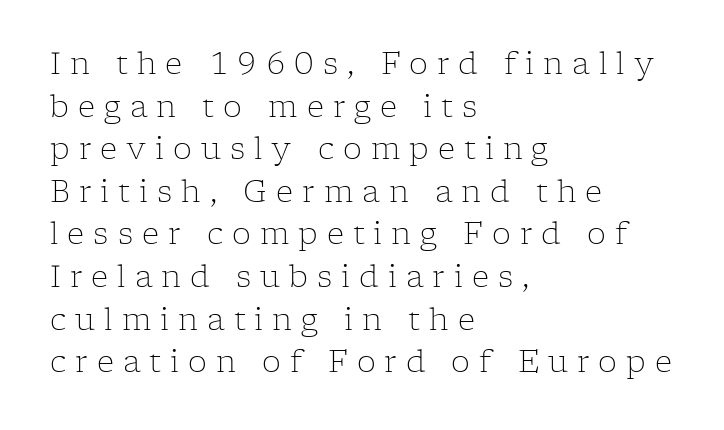
The image shows 30 px light serif type, upright; set left-aligned, normal line spacing (1.42x), unusually wide letter spacing (+0.3 em), not underlined; low stroke contrast and a medium x-height.
